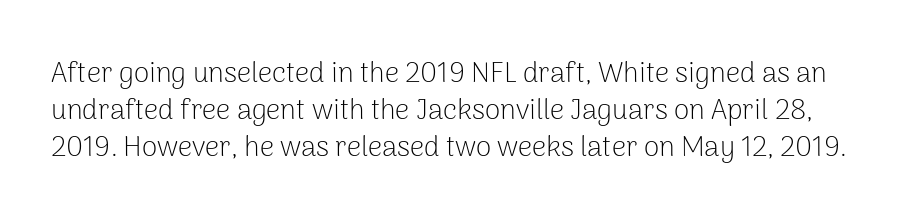
The image shows 28 px light sans-serif type, upright; set normal line spacing (1.32x), normal letter spacing, not underlined; low stroke contrast and a medium x-height.
